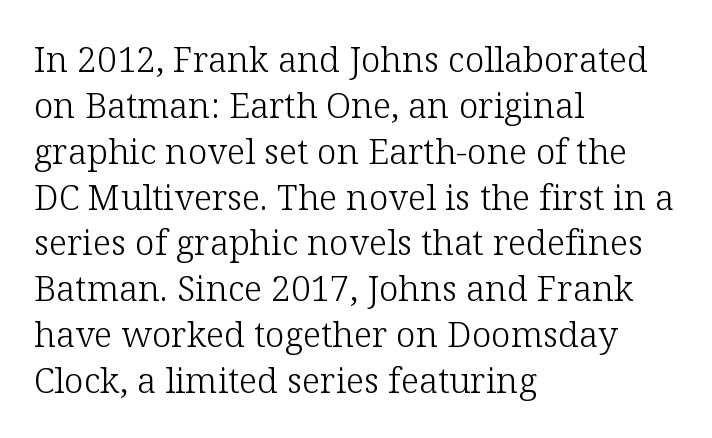
The image shows 35 px light serif type, upright; set left-aligned, normal line spacing (1.31x), normal letter spacing, not underlined; low stroke contrast and a medium x-height.
